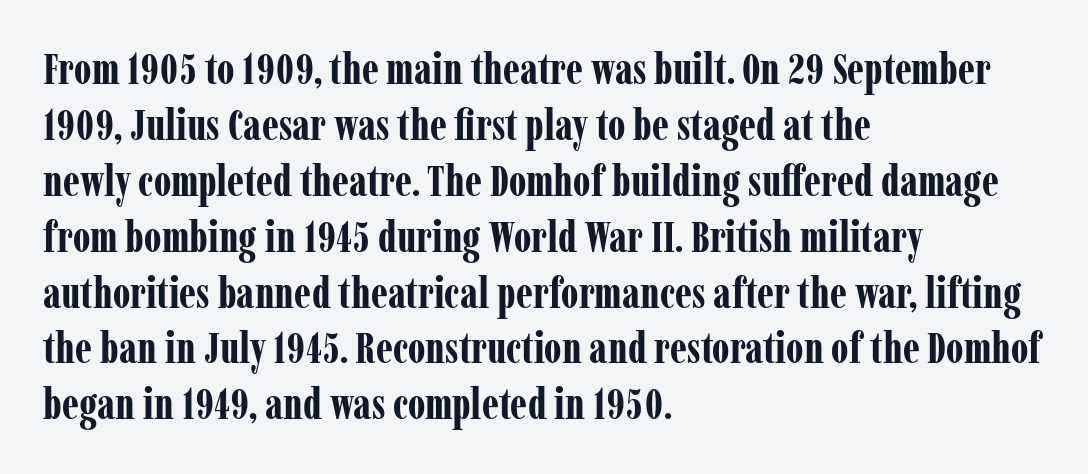
Q: Is the text bold? A: Yes.
Q: Is the text italic (slanted)? A: No, it is upright.
Q: Is the typeface a serif or a sans-serif typeface? A: Serif.
Q: Is the text underlined? A: No.
Q: How is the paragraph aligned? A: Left-aligned.
Q: Is the spacing between letters normal or unusually wide? A: Normal.
Q: Is the spacing between lines tight, normal or loose? A: Normal.
Q: Width (condensed, normal, or wide)? A: Condensed.
Q: Stroke contrast? A: Low.
Q: x-height? A: Medium.
Q: Monospaced? A: No.
